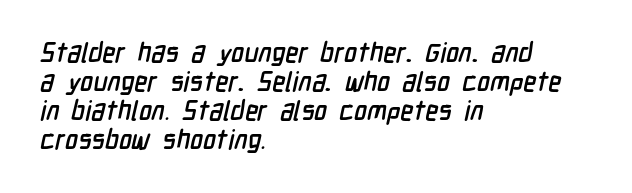
{"underline": "no", "align": "left", "line_spacing": "tight", "line_spacing_ratio": 1.07, "letter_spacing": "normal", "letter_spacing_em": 0.0, "glyph_px": 27}
